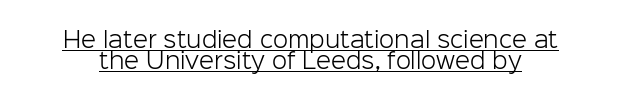
Honestly, the rows look squashed on top of each other. The passage shown is not bold in any degree. Emphasis is given by a line drawn under the lettering. Notice how the stems are strictly vertical — no italics here. Compared with typical body copy, the letter spacing here is the same.
